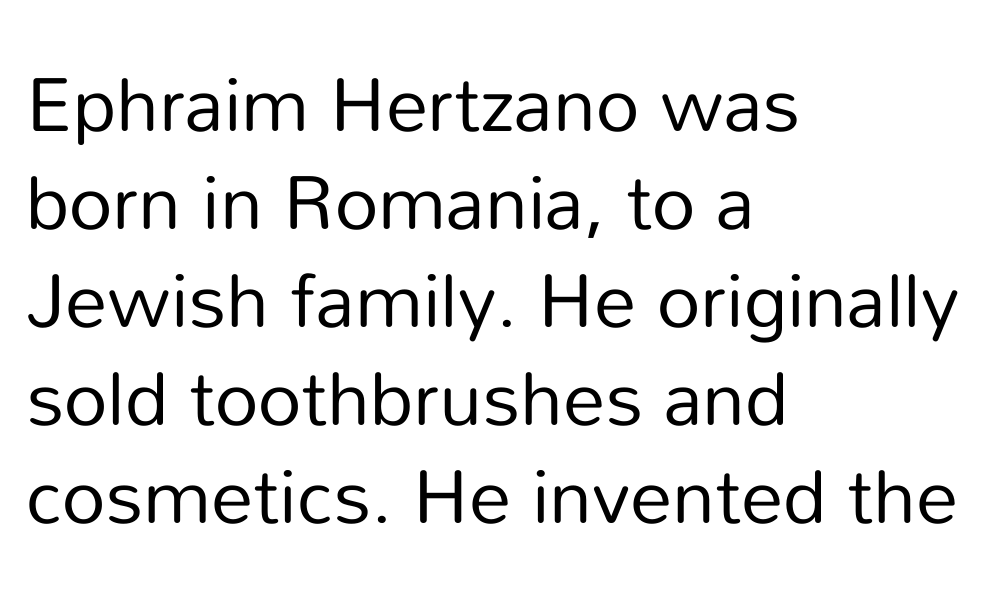
It's the straight-up-and-down kind of type. Is there much room between lines? A standard amount, neither cramped nor airy. Nothing heavy about these letters — not bold at all. Here the designer chose a conventional face with non-uniform glyph widths. Look at the tracking — it's just the regular setting, nothing added. Grotesque or geometric, the face here clearly has no serifs.
